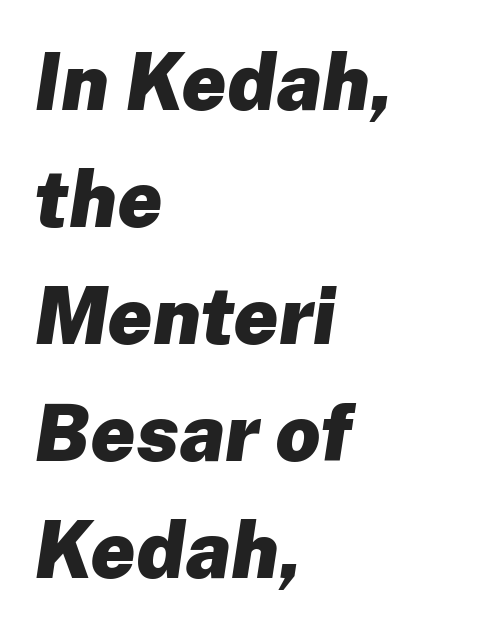
{"italic": "yes", "lean": "right", "slant_degrees": 8, "bold": "yes", "weight": "heavy", "width": "normal", "stroke_contrast": "low", "x_height": "medium", "monospaced": "no", "underline": "no", "align": "left", "line_spacing": "normal", "line_spacing_ratio": 1.48, "letter_spacing": "normal", "letter_spacing_em": 0.0, "glyph_px": 79}
